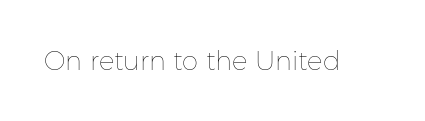
Q: Is the text bold? A: No.
Q: Is the text italic (slanted)? A: No, it is upright.
Q: Is the text underlined? A: No.
Q: Is the spacing between letters normal or unusually wide? A: Normal.
